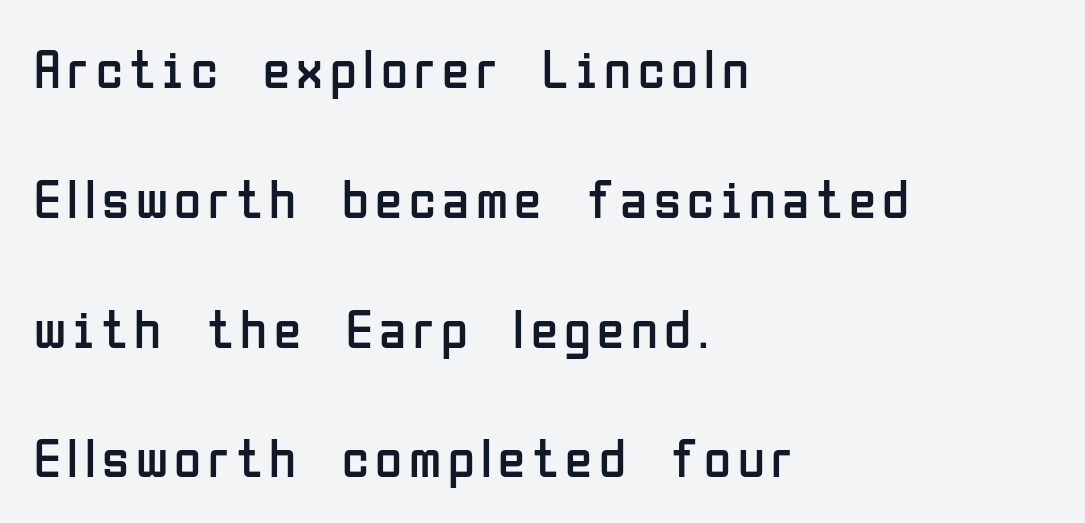
The image shows 55 px regular-weight, condensed sans-serif type, upright; set left-aligned, loose line spacing (2.36x), not underlined; low stroke contrast and a medium x-height.
